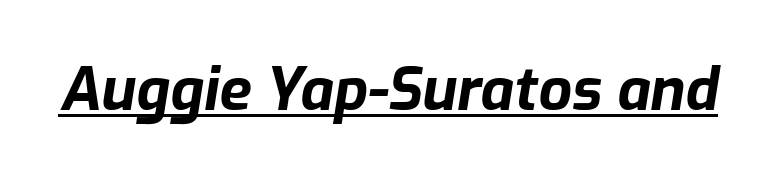
The image shows 59 px bold type, italic (leaning right); set normal letter spacing, underlined; low stroke contrast and a medium x-height.
